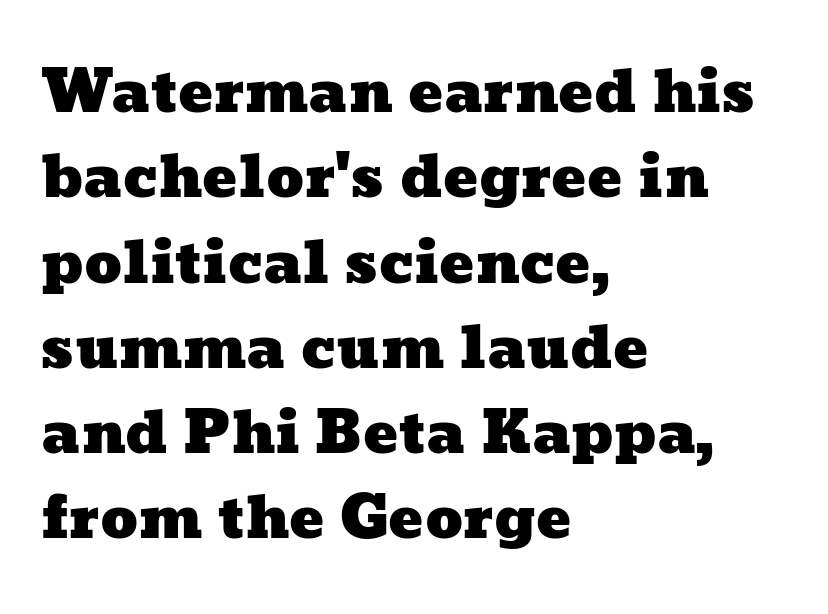
The image shows 58 px wide type; set left-aligned, normal line spacing (1.47x), normal letter spacing, not underlined; low stroke contrast and a medium x-height.
